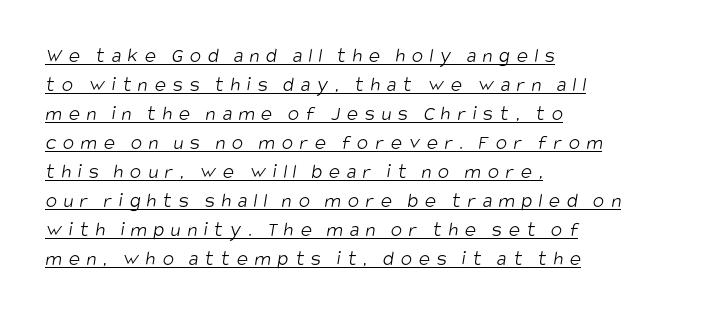
Q: Is the text bold? A: No.
Q: Is the text underlined? A: Yes.
Q: How is the paragraph aligned? A: Left-aligned.
Q: Is the spacing between letters normal or unusually wide? A: Unusually wide.
Q: Is the spacing between lines tight, normal or loose? A: Normal.
